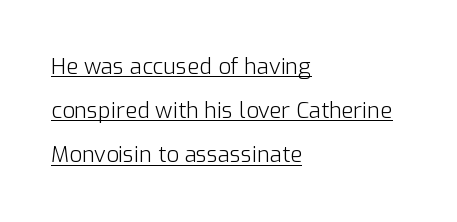
Q: Is the text bold? A: No.
Q: Is the text italic (slanted)? A: No, it is upright.
Q: Is the text underlined? A: Yes.
Q: How is the paragraph aligned? A: Left-aligned.
Q: Is the spacing between letters normal or unusually wide? A: Normal.
Q: Is the spacing between lines tight, normal or loose? A: Loose.
